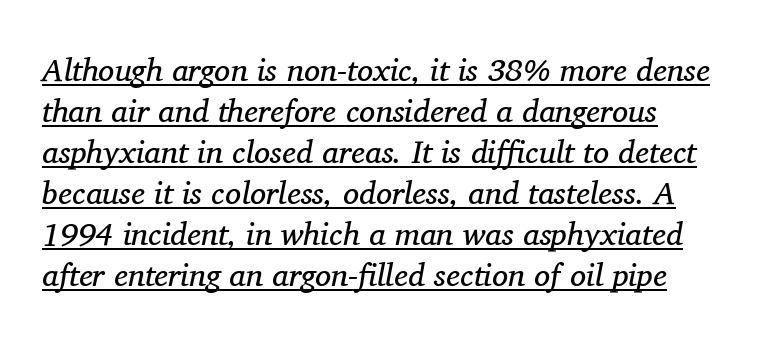
The image shows 32 px regular-weight serif type, italic (leaning right); set normal line spacing (1.28x), normal letter spacing, underlined; medium stroke contrast and a medium x-height.
